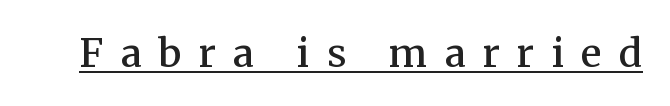
The image shows 39 px semibold serif type, upright; set unusually wide letter spacing (+0.44 em), underlined; medium stroke contrast and a medium x-height.
